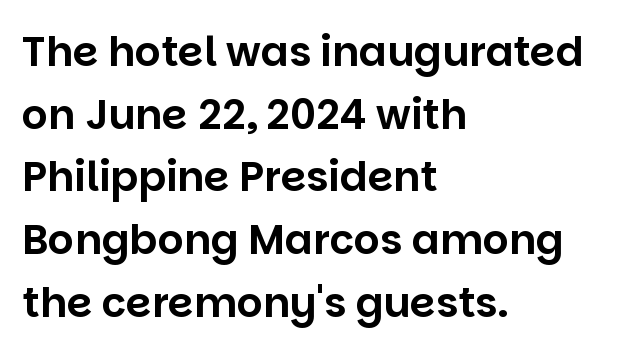
The image shows 41 px sans-serif type, upright; set left-aligned, normal line spacing (1.53x), normal letter spacing, not underlined; low stroke contrast and a large x-height.
